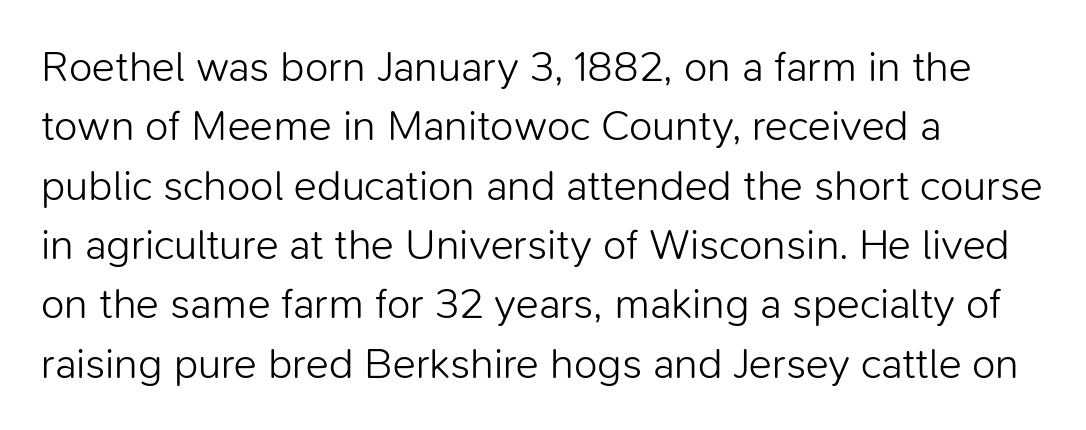
Compared with a centered layout, this one pins lines to the left instead. Baseline-to-baseline distance is the conventional proportion of letter height. Look at the tracking — it's just the regular setting, nothing added. Serifs: no, the terminals of the letterforms are clean.
